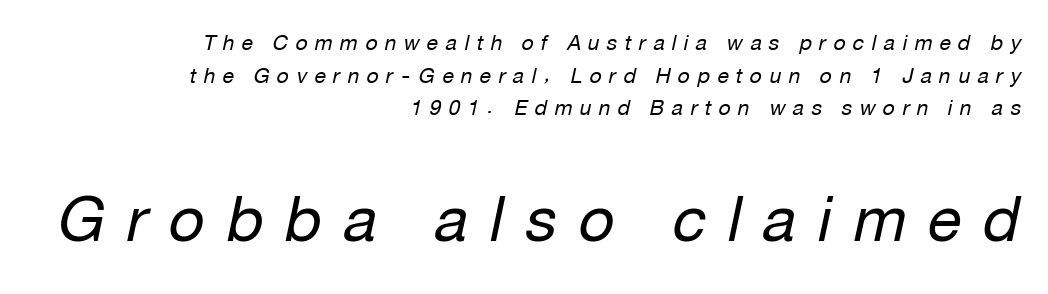
The rows are spaced the way most documents space them. Notice how the passage keeps a crisp vertical edge on the right only. The face used here is rendered with a markedly widened letterfit. Style check: oblique. A bare baseline throughout the passage. No heavy texture on the line: the type isn't bold.
